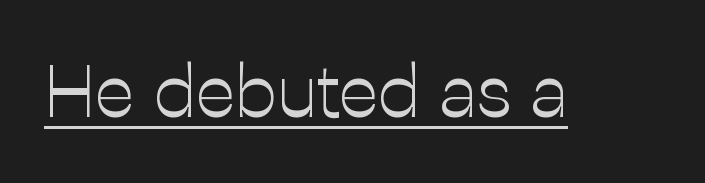
The image shows 74 px light sans-serif type, upright; set normal letter spacing, underlined; low stroke contrast and a medium x-height.
